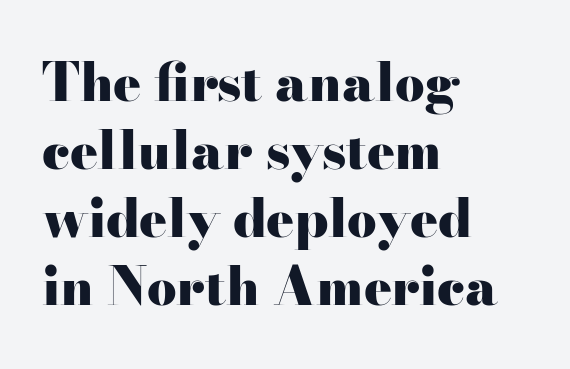
The image shows 52 px heavy, wide serif type, upright; set left-aligned, normal line spacing (1.31x), normal letter spacing, not underlined; high stroke contrast and a small x-height.
